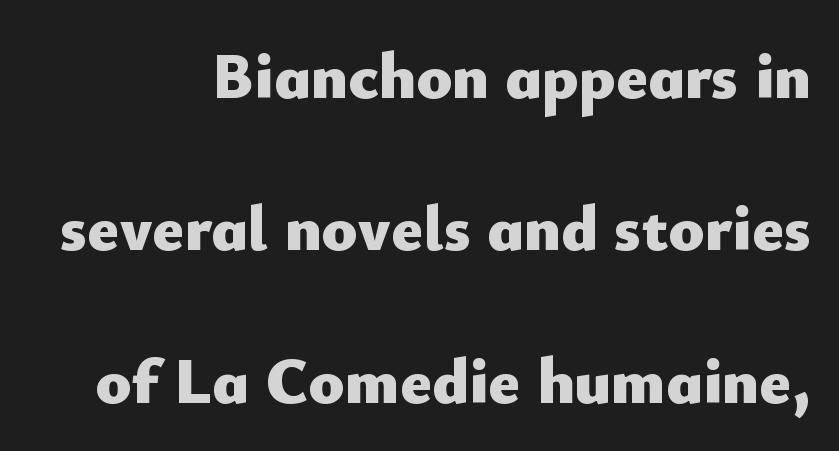
Q: Is the text bold? A: Yes.
Q: Is the text italic (slanted)? A: No, it is upright.
Q: Is the typeface a serif or a sans-serif typeface? A: Sans-serif.
Q: Is the text underlined? A: No.
Q: How is the paragraph aligned? A: Right-aligned.
Q: Is the spacing between letters normal or unusually wide? A: Normal.
Q: Is the spacing between lines tight, normal or loose? A: Loose.
Q: Width (condensed, normal, or wide)? A: Normal.
Q: Stroke contrast? A: Low.
Q: x-height? A: Small.
Q: Monospaced? A: No.
